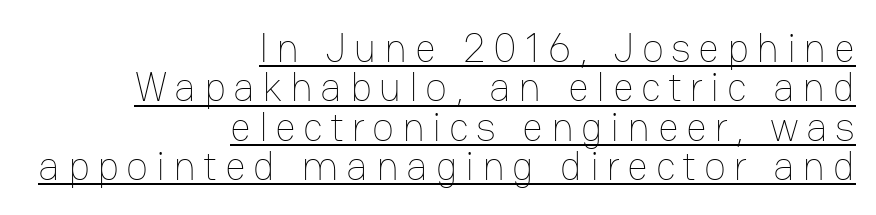
The image shows 41 px thin type, upright; set right-aligned, tight line spacing (0.96x), underlined; low stroke contrast and a medium x-height.
